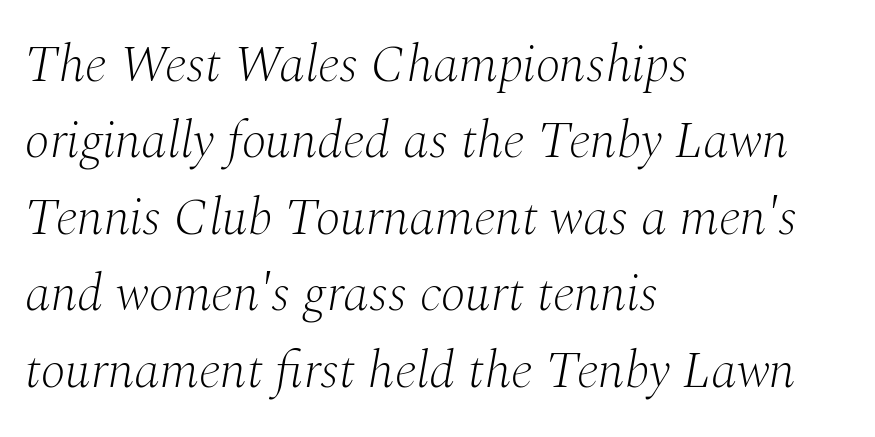
The image shows 52 px light serif type, italic (leaning right); set left-aligned, normal line spacing (1.47x), normal letter spacing, not underlined; medium stroke contrast and a medium x-height.
